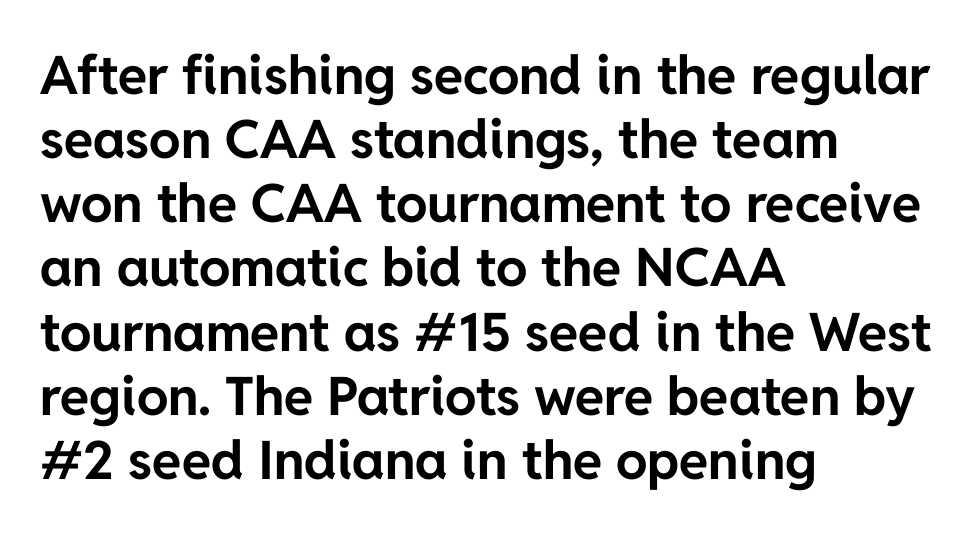
The image shows 53 px bold sans-serif type, upright; set left-aligned, line spacing 1.21x, normal letter spacing, not underlined; low stroke contrast and a medium x-height.
